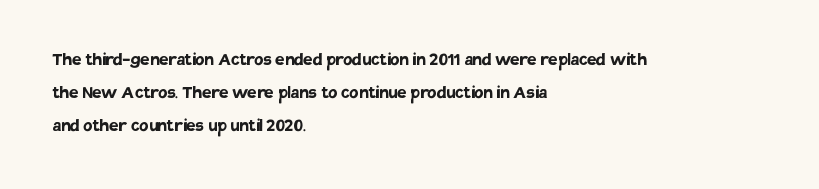
{"italic": "no", "bold": "yes", "underline": "no", "align": "left", "line_spacing": "normal", "line_spacing_ratio": 1.56, "letter_spacing": "normal", "letter_spacing_em": 0.0, "glyph_px": 21}
